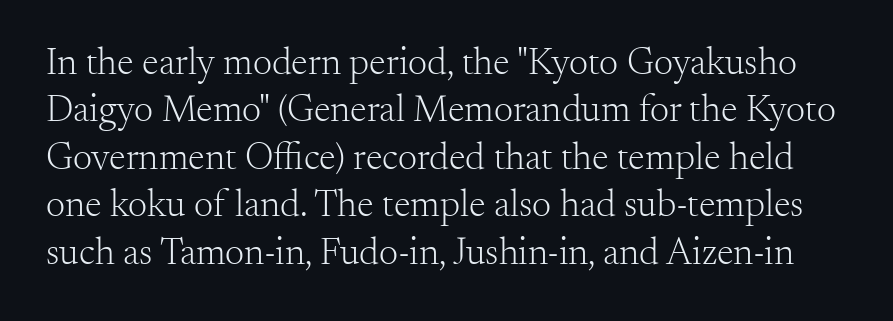
{"serif": "yes", "italic": "no", "bold": "no", "weight": "light", "width": "normal", "stroke_contrast": "medium", "x_height": "small", "monospaced": "no", "underline": "no", "line_spacing": "normal", "line_spacing_ratio": 1.25, "letter_spacing": "normal", "letter_spacing_em": 0.0, "glyph_px": 38}
